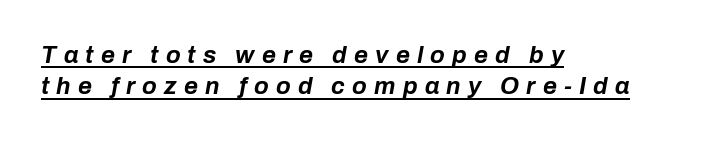
Q: Is the text bold? A: Yes.
Q: Is the text italic (slanted)? A: Yes, it leans right by about 10 degrees.
Q: Is the text underlined? A: Yes.
Q: How is the paragraph aligned? A: Left-aligned.
Q: Is the spacing between letters normal or unusually wide? A: Unusually wide.
Q: Is the spacing between lines tight, normal or loose? A: Normal.
